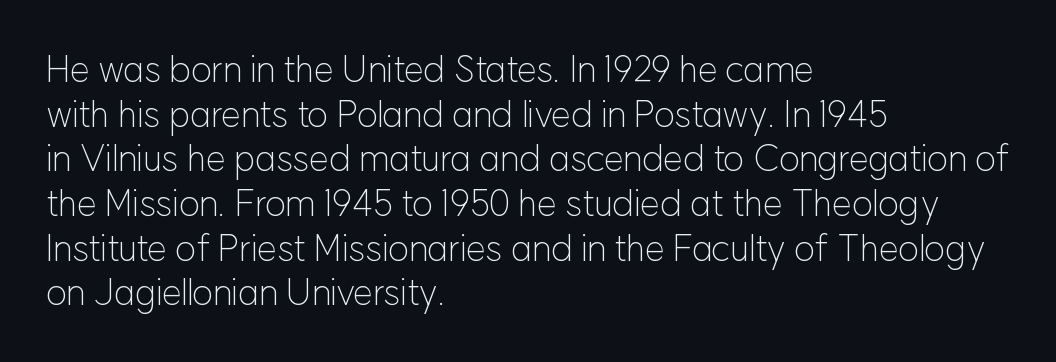
Q: Is the text bold? A: No.
Q: Is the text italic (slanted)? A: No, it is upright.
Q: Is the typeface a serif or a sans-serif typeface? A: Sans-serif.
Q: Is the text underlined? A: No.
Q: How is the paragraph aligned? A: Left-aligned.
Q: Is the spacing between letters normal or unusually wide? A: Normal.
Q: Width (condensed, normal, or wide)? A: Normal.
Q: Stroke contrast? A: Low.
Q: x-height? A: Medium.
Q: Monospaced? A: No.
